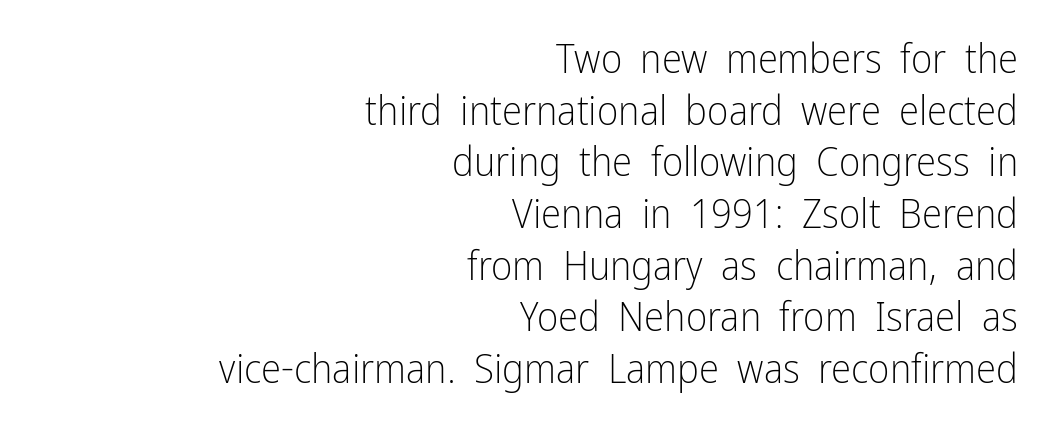
{"serif": "no", "italic": "no", "bold": "no", "weight": "light", "width": "condensed", "stroke_contrast": "low", "x_height": "medium", "monospaced": "no", "underline": "no", "align": "right", "line_spacing": "normal", "line_spacing_ratio": 1.26, "letter_spacing": "normal", "letter_spacing_em": 0.0, "glyph_px": 41}
